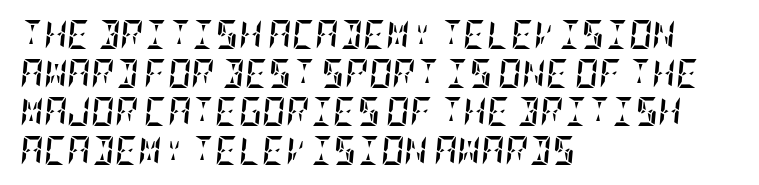
Q: Is the text bold? A: Yes.
Q: Is the text italic (slanted)? A: Yes, it leans right by about 5 degrees.
Q: Is the text underlined? A: No.
Q: How is the paragraph aligned? A: Left-aligned.
Q: Is the spacing between letters normal or unusually wide? A: Normal.
Q: Is the spacing between lines tight, normal or loose? A: Normal.
Q: Width (condensed, normal, or wide)? A: Condensed.
Q: Stroke contrast? A: Low.
Q: x-height? A: Large.
